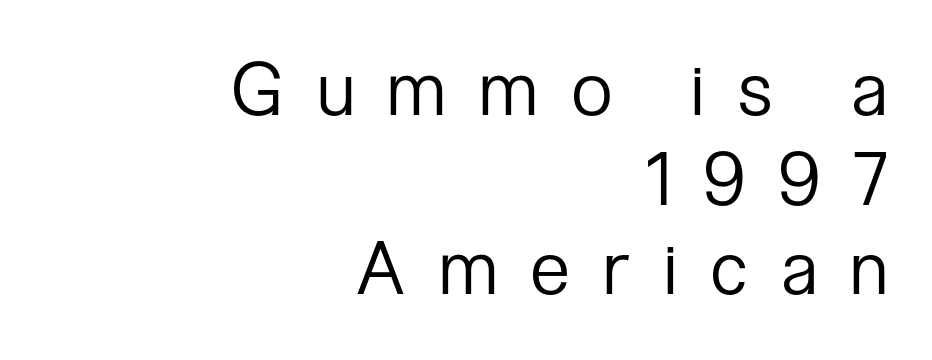
Q: Is the text bold? A: No.
Q: Is the text italic (slanted)? A: No, it is upright.
Q: Is the typeface a serif or a sans-serif typeface? A: Sans-serif.
Q: Is the text underlined? A: No.
Q: How is the paragraph aligned? A: Right-aligned.
Q: Is the spacing between letters normal or unusually wide? A: Unusually wide.
Q: Width (condensed, normal, or wide)? A: Condensed.
Q: Stroke contrast? A: Low.
Q: x-height? A: Medium.
Q: Monospaced? A: No.
